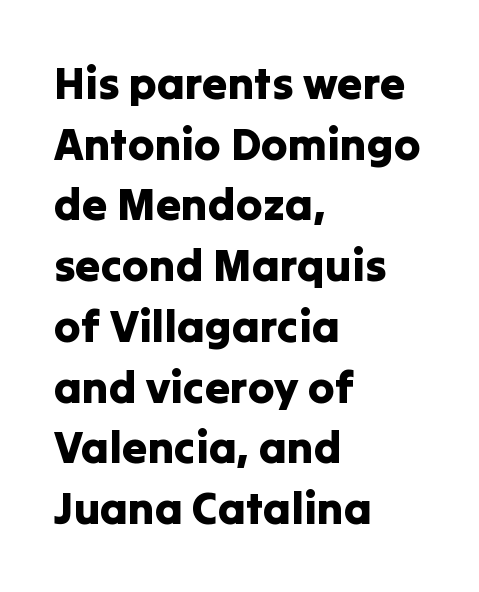
Q: Is the text italic (slanted)? A: No, it is upright.
Q: Is the typeface a serif or a sans-serif typeface? A: Sans-serif.
Q: Is the text underlined? A: No.
Q: How is the paragraph aligned? A: Left-aligned.
Q: Is the spacing between letters normal or unusually wide? A: Normal.
Q: Is the spacing between lines tight, normal or loose? A: Normal.
Q: Width (condensed, normal, or wide)? A: Normal.
Q: Stroke contrast? A: Low.
Q: x-height? A: Medium.
Q: Monospaced? A: No.
